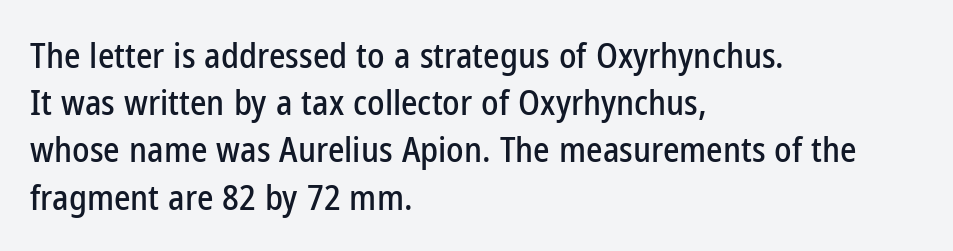
Q: Is the text italic (slanted)? A: No, it is upright.
Q: Is the typeface a serif or a sans-serif typeface? A: Sans-serif.
Q: Is the text underlined? A: No.
Q: How is the paragraph aligned? A: Left-aligned.
Q: Is the spacing between letters normal or unusually wide? A: Normal.
Q: Is the spacing between lines tight, normal or loose? A: Normal.
Q: Width (condensed, normal, or wide)? A: Condensed.
Q: Stroke contrast? A: Low.
Q: x-height? A: Medium.
Q: Monospaced? A: No.
